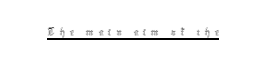
The image shows 25 px text type, upright; set underlined.
